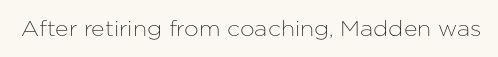
Q: Is the text italic (slanted)? A: No, it is upright.
Q: Is the text underlined? A: No.
Q: Is the spacing between letters normal or unusually wide? A: Normal.
